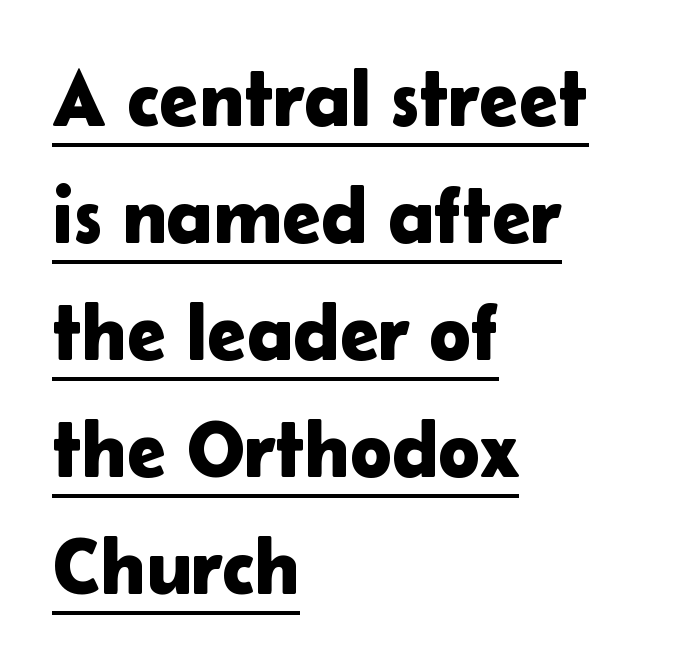
Is this a sans? Yes — the strokes have no serifs. Short and long lines alike share a common starting point at left. You could call the tracking neutral — neither tight nor loose. These lines were composed using upright roman letters.
